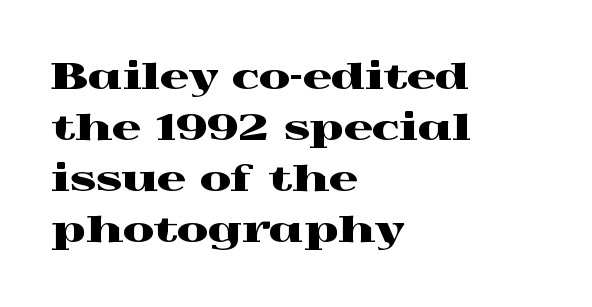
{"serif": "yes", "italic": "no", "width": "wide", "x_height": "medium", "monospaced": "no", "underline": "no", "align": "left", "line_spacing": "normal", "line_spacing_ratio": 1.42, "letter_spacing": "normal", "letter_spacing_em": 0.0, "glyph_px": 36}
